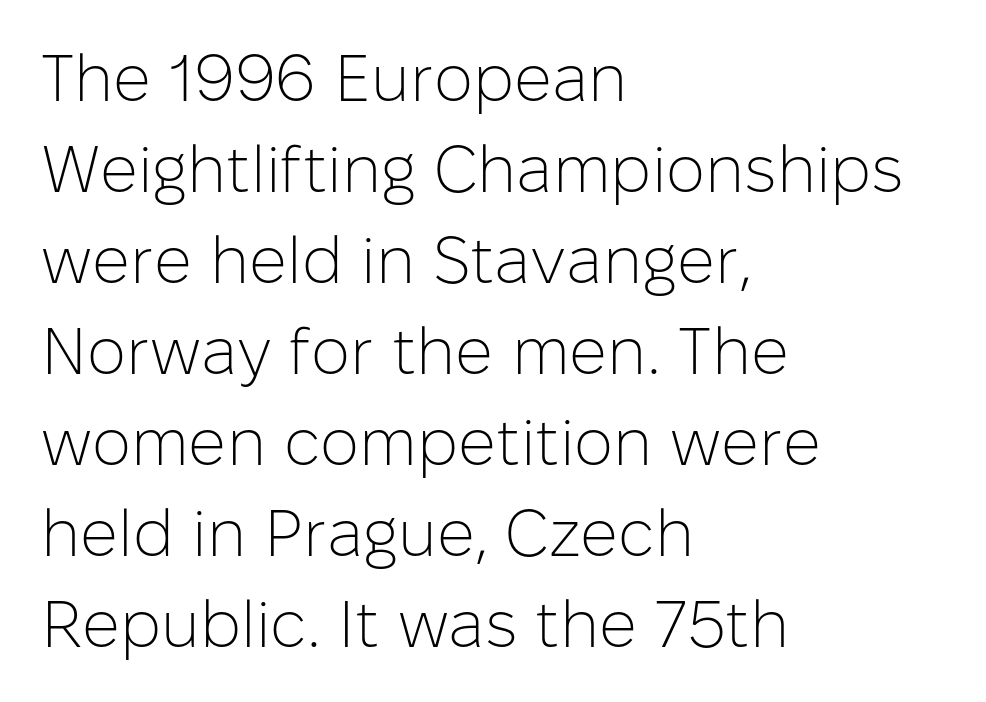
{"serif": "no", "italic": "no", "bold": "no", "weight": "light", "width": "normal", "stroke_contrast": "low", "x_height": "medium", "monospaced": "no", "underline": "no", "align": "left", "line_spacing": "normal", "line_spacing_ratio": 1.38, "letter_spacing": "normal", "letter_spacing_em": 0.0, "glyph_px": 66}
